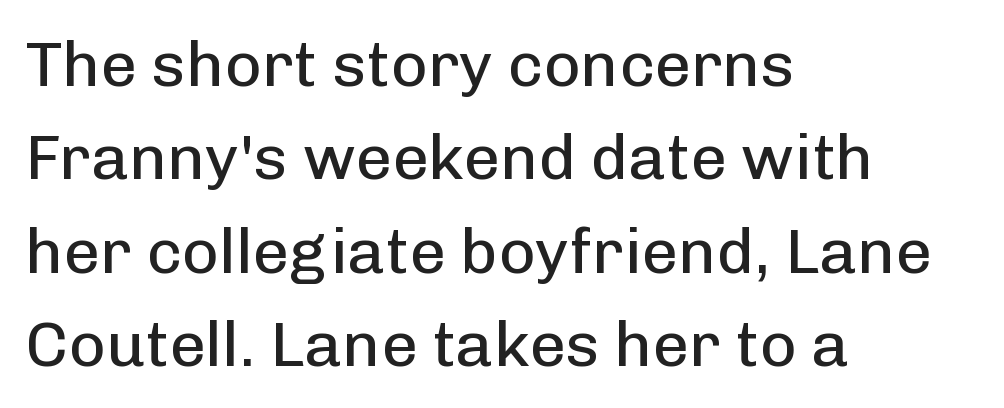
The image shows 64 px regular-weight sans-serif type, upright; set left-aligned, normal line spacing (1.46x), normal letter spacing, not underlined; low stroke contrast and a medium x-height.
